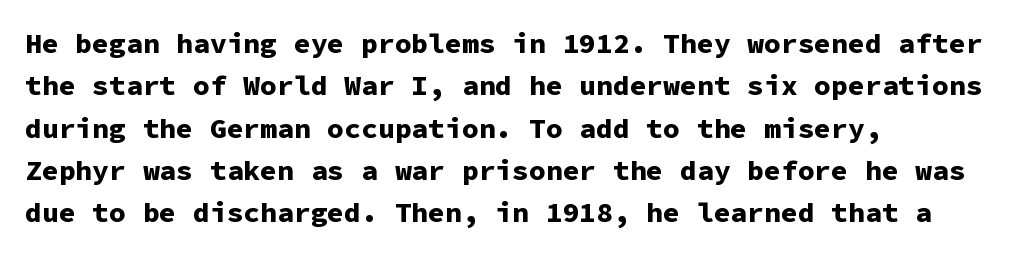
Is the letter spacing exaggerated? No — it looks like the ordinary default. The space beneath each line is pristine and unruled. Note the uniform advance width — an 'i' takes as much space as an 'm'. In CSS terms this would be text-align: left.
